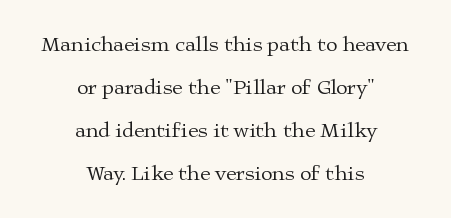
The image shows 21 px text type, upright; set centered, loose line spacing (2.04x), normal letter spacing, not underlined.
